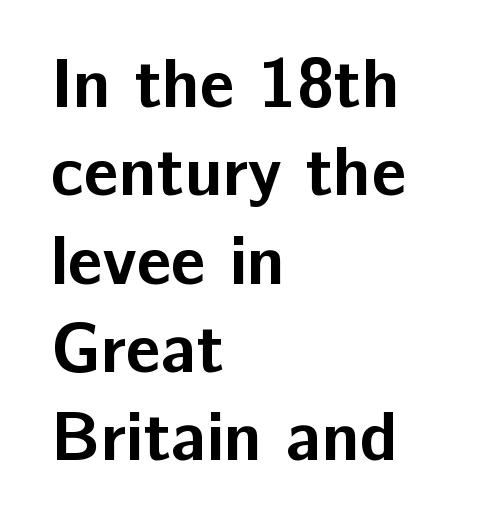
{"serif": "no", "italic": "no", "bold": "yes", "weight": "bold", "width": "normal", "stroke_contrast": "low", "x_height": "medium", "monospaced": "no", "underline": "no", "align": "left", "line_spacing": "normal", "line_spacing_ratio": 1.28, "letter_spacing": "normal", "letter_spacing_em": 0.0, "glyph_px": 69}
